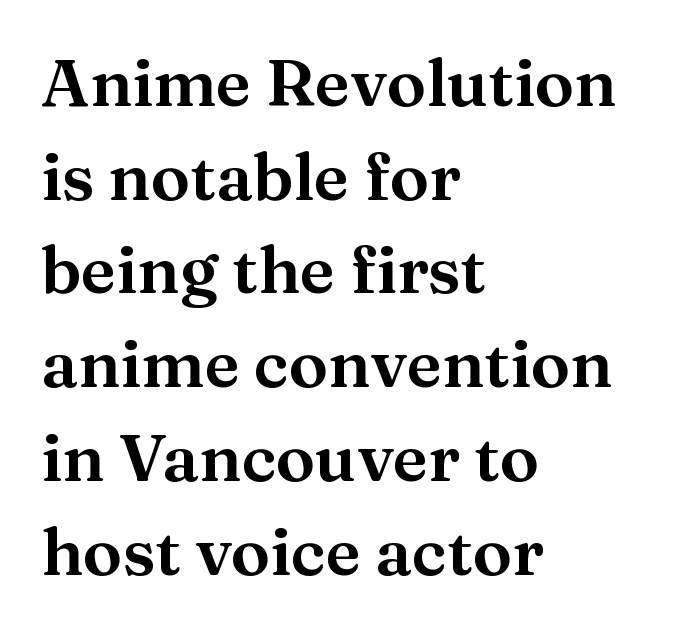
The image shows 66 px serif type, upright; set left-aligned, normal line spacing (1.42x), normal letter spacing, not underlined; medium stroke contrast and a medium x-height.
